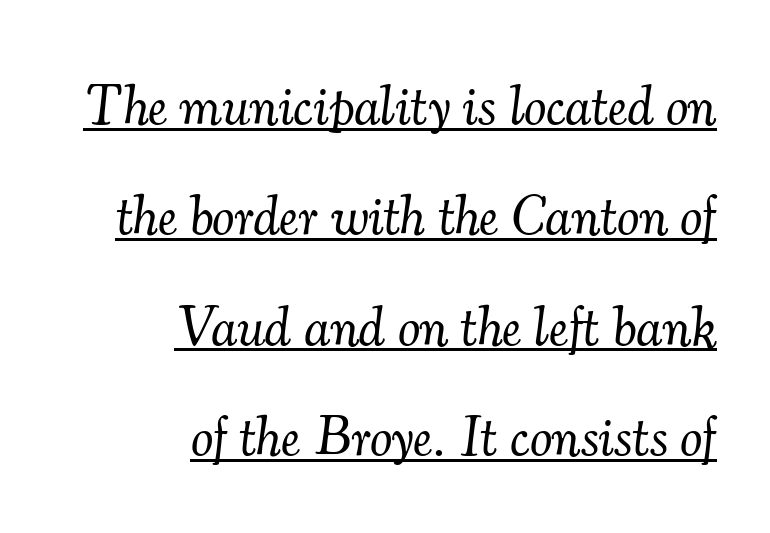
The image shows 56 px light serif type, italic (leaning right); set right-aligned, loose line spacing (1.97x), normal letter spacing, underlined; medium stroke contrast and a small x-height.
